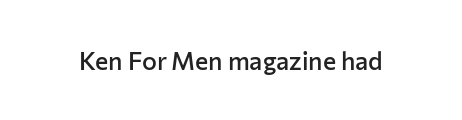
The image shows 25 px text type, upright; set normal letter spacing, not underlined.
